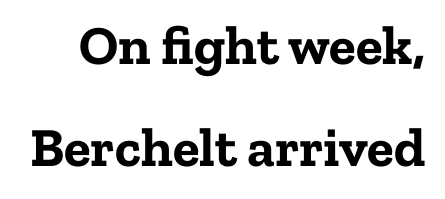
{"serif": "yes", "italic": "no", "bold": "yes", "weight": "bold", "width": "normal", "stroke_contrast": "low", "x_height": "medium", "monospaced": "no", "underline": "no", "line_spacing_ratio": 1.86, "letter_spacing": "normal", "letter_spacing_em": 0.0, "glyph_px": 55}
